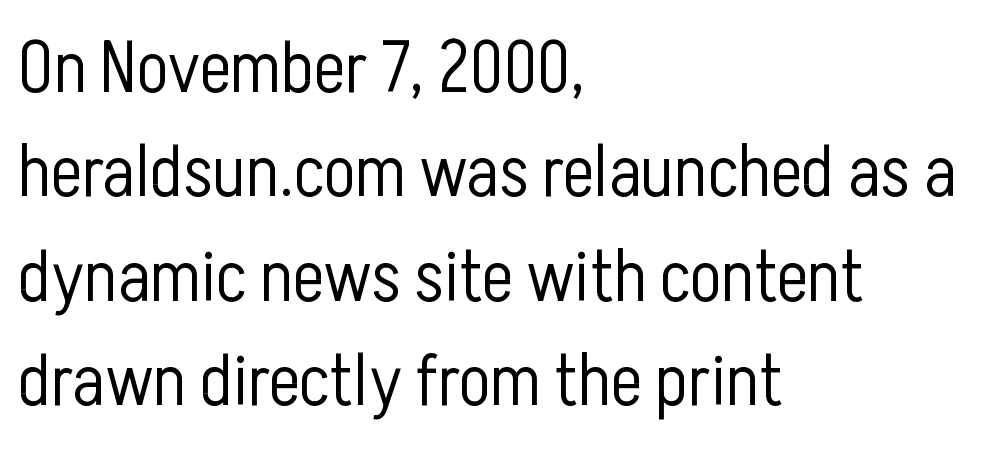
The setting favours the left margin, as ordinary paragraphs usually do. Counters stay open thanks to moderate or lighter strokes. Horizontal bands of white between lines are of average thickness. The letters carry no serifs — their stems end cleanly without finishing strokes. Quick note: not italic, upright. Think of a printed novel: that variable character pitch is what you see here.
